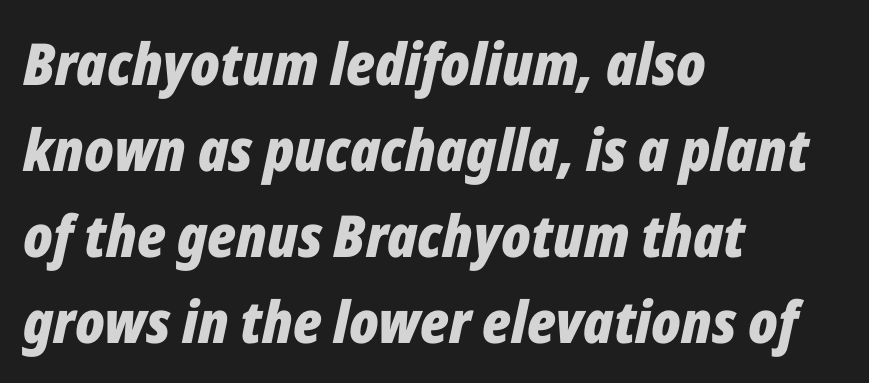
{"italic": "yes", "lean": "right", "slant_degrees": 12, "bold": "yes", "weight": "bold", "width": "condensed", "stroke_contrast": "low", "x_height": "medium", "monospaced": "no", "underline": "no", "align": "left", "line_spacing": "normal", "line_spacing_ratio": 1.48, "letter_spacing": "normal", "letter_spacing_em": 0.0, "glyph_px": 58}
